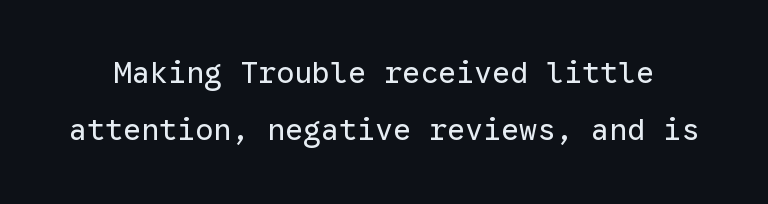
The image shows 30 px regular-weight sans-serif type, upright, monospaced; set loose line spacing (1.91x), normal letter spacing, not underlined; low stroke contrast and a medium x-height.
